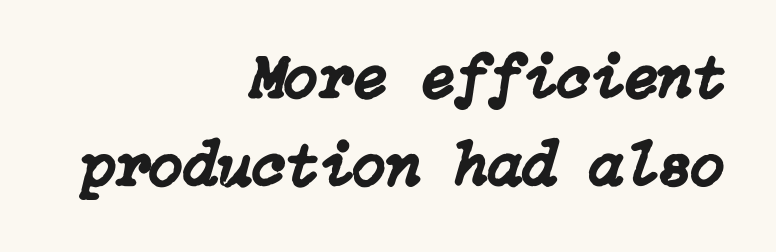
Q: Is the text italic (slanted)? A: Yes, it leans right by about 15 degrees.
Q: Is the text underlined? A: No.
Q: How is the paragraph aligned? A: Right-aligned.
Q: Is the spacing between letters normal or unusually wide? A: Normal.
Q: Is the spacing between lines tight, normal or loose? A: Normal.
Q: Width (condensed, normal, or wide)? A: Normal.
Q: Stroke contrast? A: Low.
Q: x-height? A: Medium.
